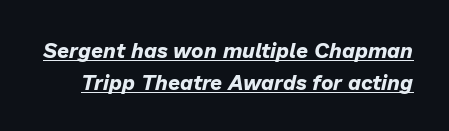
The passage shown is underscored from start to finish. Typesetter's note: full bold, strokes at maximum text heaviness. Evenly set lines give the paragraph a standard silhouette. Between one letter and the next there's only the usual sliver of space. The typography opts for an oblique posture over an upright one.
